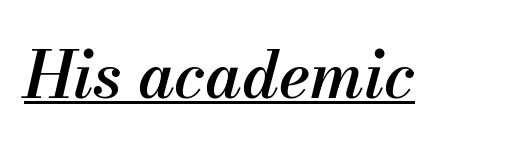
On the weight axis this lands at semibold, roughly 600. Designer's note — italics engaged. Default kerning and tracking; the words read as compact shapes. Character widths vary here, with narrow letters taking less room than wide ones.
